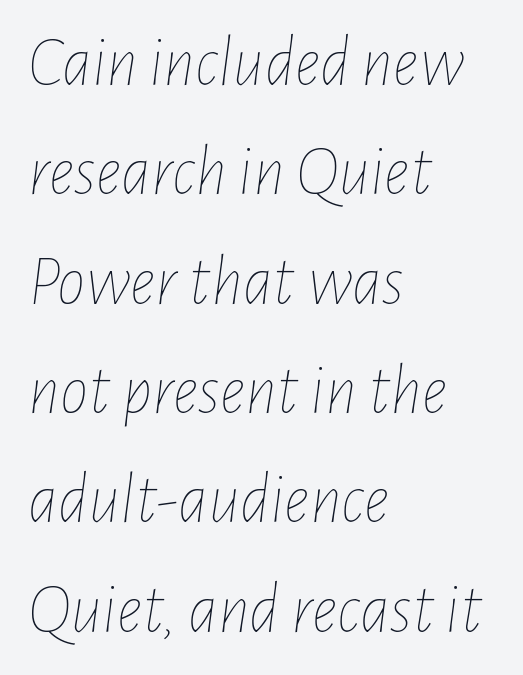
Q: Is the text bold? A: No.
Q: Is the text italic (slanted)? A: Yes, it leans right by about 7 degrees.
Q: Is the text underlined? A: No.
Q: How is the paragraph aligned? A: Left-aligned.
Q: Is the spacing between letters normal or unusually wide? A: Normal.
Q: Is the spacing between lines tight, normal or loose? A: Normal.
Q: Width (condensed, normal, or wide)? A: Condensed.
Q: Stroke contrast? A: Low.
Q: x-height? A: Medium.
Q: Monospaced? A: No.
